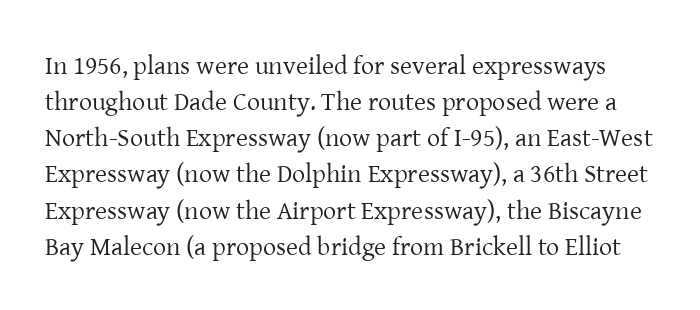
The leading is moderate, giving the passage an even texture. No chunkiness to these letters — they're not bold. Observe the ordinary spacing: letters are neighbours, not strangers. Words float on clear page, feet unadorned. Ordinary non-slanted type is in use.
